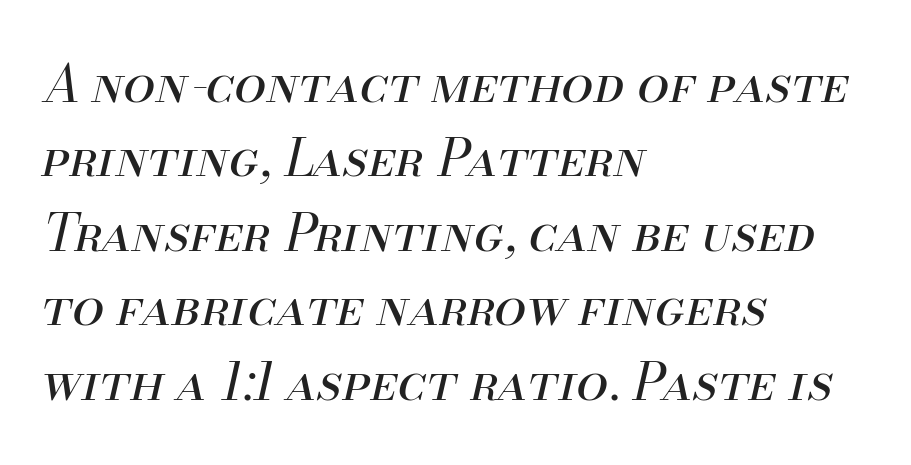
Reading down the column, the eye jumps a familiar distance to each next line. Students, note that the glyphs here touch the page at normal intervals. Casual observation: everything's shoved over to the left. Ink coverage per letter is moderate at most. Varying glyph widths throughout — classic text-font behaviour. Characters are canted at an angle relative to the baseline's perpendicular.
